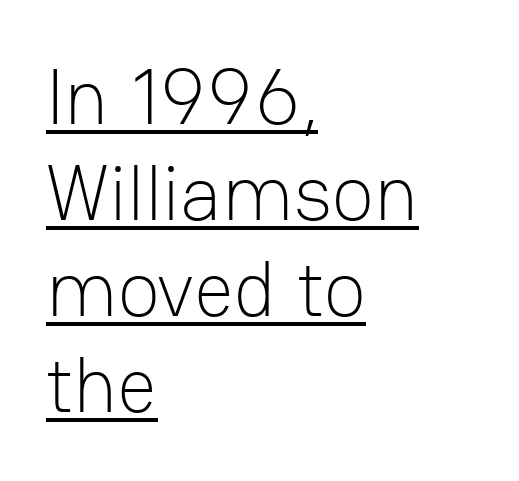
Q: Is the text bold? A: No.
Q: Is the text italic (slanted)? A: No, it is upright.
Q: Is the typeface a serif or a sans-serif typeface? A: Sans-serif.
Q: Is the text underlined? A: Yes.
Q: How is the paragraph aligned? A: Left-aligned.
Q: Is the spacing between letters normal or unusually wide? A: Normal.
Q: Width (condensed, normal, or wide)? A: Normal.
Q: Stroke contrast? A: Low.
Q: x-height? A: Medium.
Q: Monospaced? A: No.
